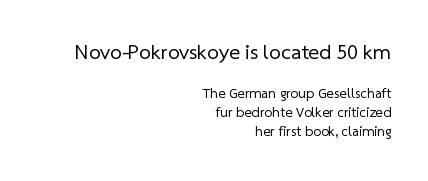
The image shows 21 px text type; set right-aligned, normal line spacing (1.37x), normal letter spacing, not underlined; the first (top) block is 1.5x larger.
